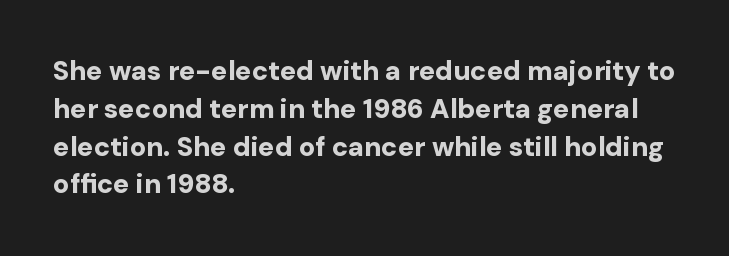
Line spacing here is normal. The baseline area is clear. This sample uses an upright cut, with every glyph sitting square on the baseline. These lines keep a tight, regular rhythm from letter to letter. Line beginnings align vertically; line endings do not.
